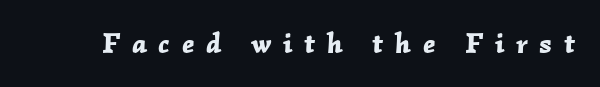
Q: Is the text bold? A: Yes.
Q: Is the text italic (slanted)? A: Yes, it leans right by about 2 degrees.
Q: Is the text underlined? A: No.
Q: Is the spacing between letters normal or unusually wide? A: Unusually wide.
Q: Width (condensed, normal, or wide)? A: Normal.
Q: Stroke contrast? A: Low.
Q: x-height? A: Medium.
Q: Monospaced? A: No.
